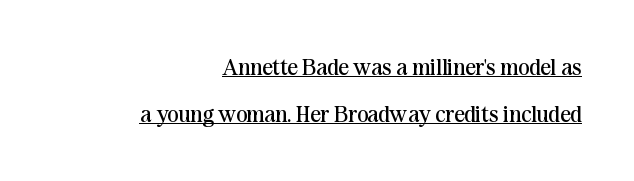
Q: Is the text bold? A: No.
Q: Is the text italic (slanted)? A: No, it is upright.
Q: Is the text underlined? A: Yes.
Q: How is the paragraph aligned? A: Right-aligned.
Q: Is the spacing between letters normal or unusually wide? A: Normal.
Q: Is the spacing between lines tight, normal or loose? A: Loose.
